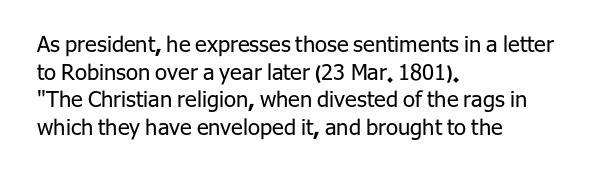
The image shows 22 px text type, upright; set left-aligned, normal line spacing (1.26x), normal letter spacing, not underlined.
